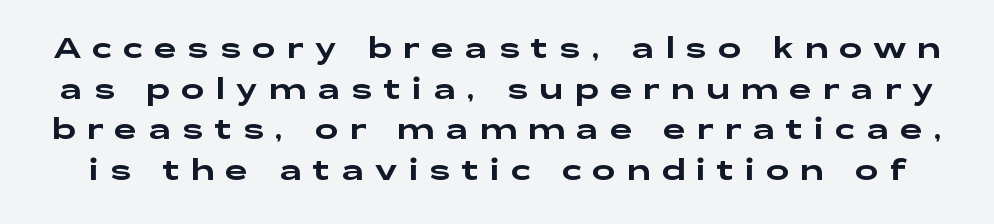
{"serif": "no", "italic": "no", "width": "wide", "stroke_contrast": "low", "x_height": "medium", "monospaced": "no", "underline": "no", "line_spacing": "normal", "line_spacing_ratio": 1.45, "letter_spacing": "wide", "letter_spacing_em": 0.4, "glyph_px": 28}
